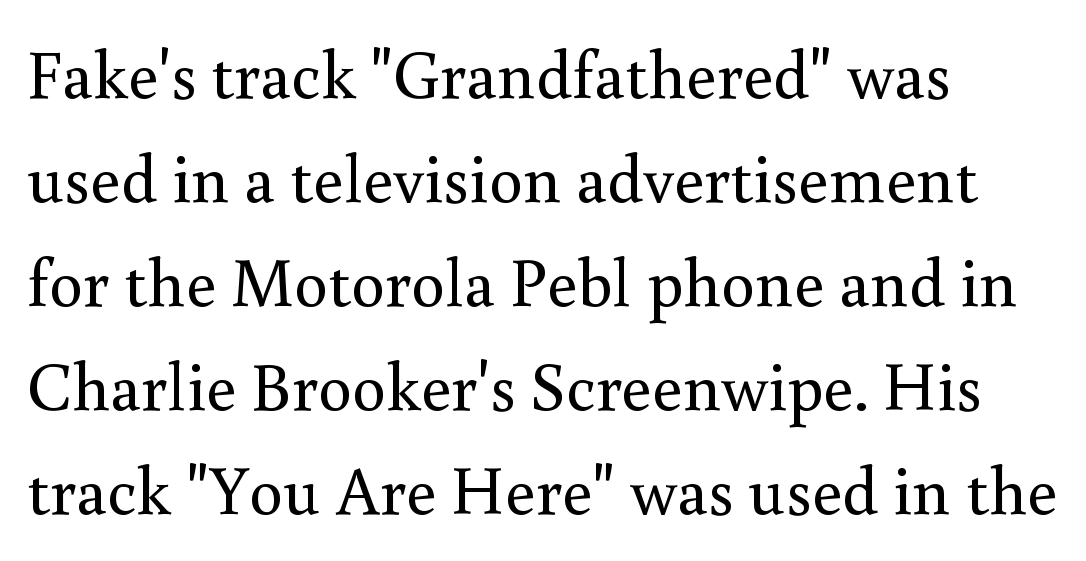
{"serif": "yes", "italic": "no", "bold": "no", "weight": "regular", "width": "normal", "stroke_contrast": "medium", "x_height": "small", "monospaced": "no", "underline": "no", "align": "left", "line_spacing": "normal", "line_spacing_ratio": 1.53, "letter_spacing": "normal", "letter_spacing_em": 0.0, "glyph_px": 68}
